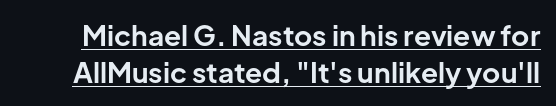
The image shows 28 px bold sans-serif type, upright; set normal line spacing (1.31x), normal letter spacing, underlined; low stroke contrast and a medium x-height.
